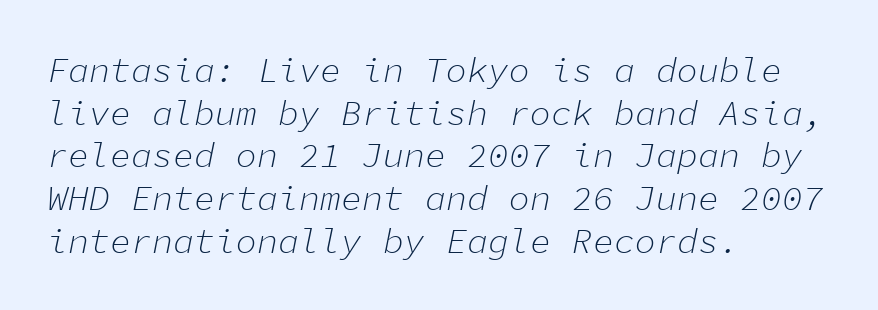
{"italic": "yes", "lean": "right", "slant_degrees": 11, "bold": "no", "weight": "light", "width": "normal", "stroke_contrast": "low", "x_height": "medium", "monospaced": "yes", "underline": "no", "align": "left", "line_spacing_ratio": 1.22, "letter_spacing": "normal", "letter_spacing_em": 0.0, "glyph_px": 35}
